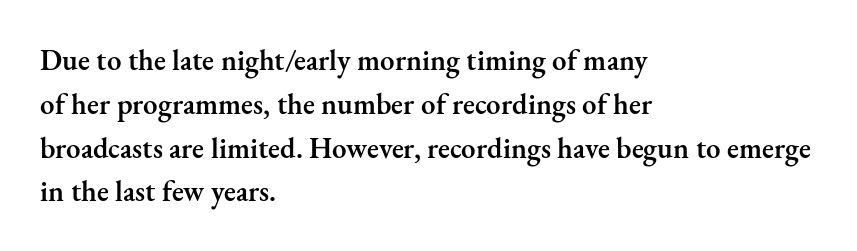
The image shows 29 px semibold serif type, upright; set left-aligned, normal line spacing (1.51x), normal letter spacing, not underlined; medium stroke contrast and a small x-height.
